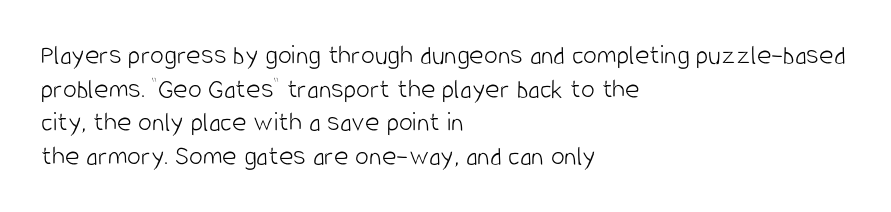
The image shows 28 px light, condensed sans-serif type, upright; set left-aligned, line spacing 1.2x, normal letter spacing, not underlined; low stroke contrast and a large x-height.
